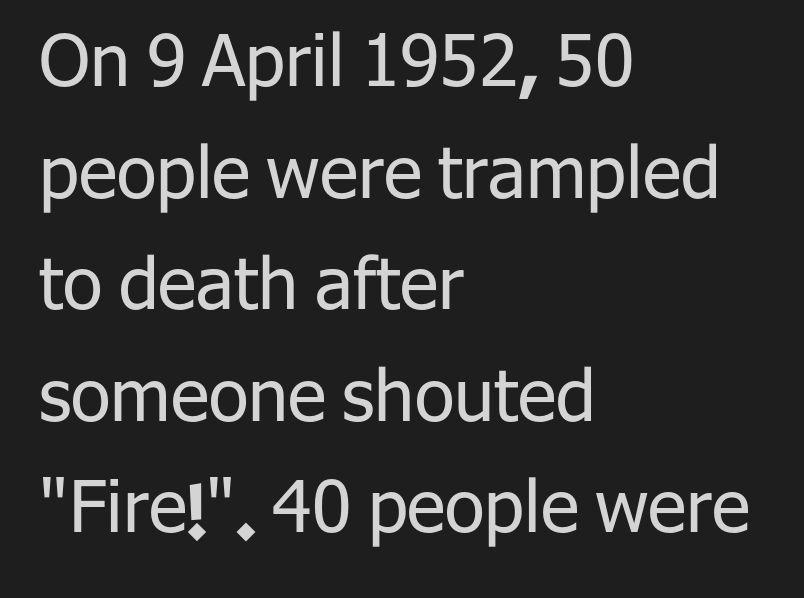
The image shows 72 px regular-weight sans-serif type, upright; set left-aligned, normal line spacing (1.55x), normal letter spacing, not underlined; low stroke contrast and a medium x-height.
